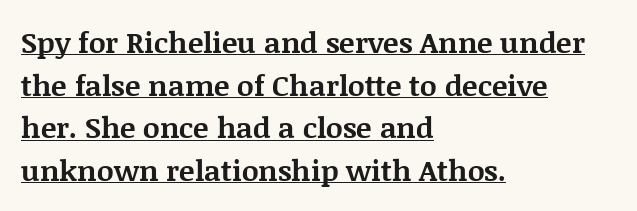
{"serif": "yes", "italic": "no", "bold": "yes", "weight": "bold", "width": "normal", "stroke_contrast": "medium", "x_height": "large", "monospaced": "no", "underline": "yes", "align": "left", "line_spacing": "normal", "line_spacing_ratio": 1.47, "letter_spacing": "normal", "letter_spacing_em": 0.0, "glyph_px": 29}
